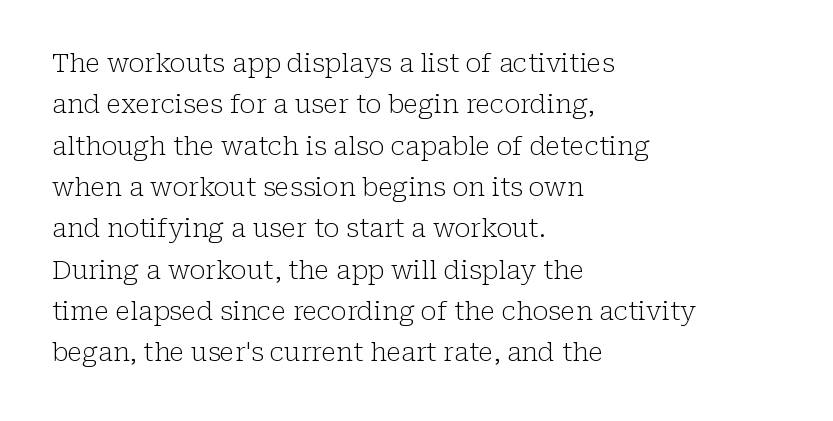
Q: Is the text bold? A: No.
Q: Is the text italic (slanted)? A: No, it is upright.
Q: Is the text underlined? A: No.
Q: How is the paragraph aligned? A: Left-aligned.
Q: Is the spacing between letters normal or unusually wide? A: Normal.
Q: Is the spacing between lines tight, normal or loose? A: Normal.
